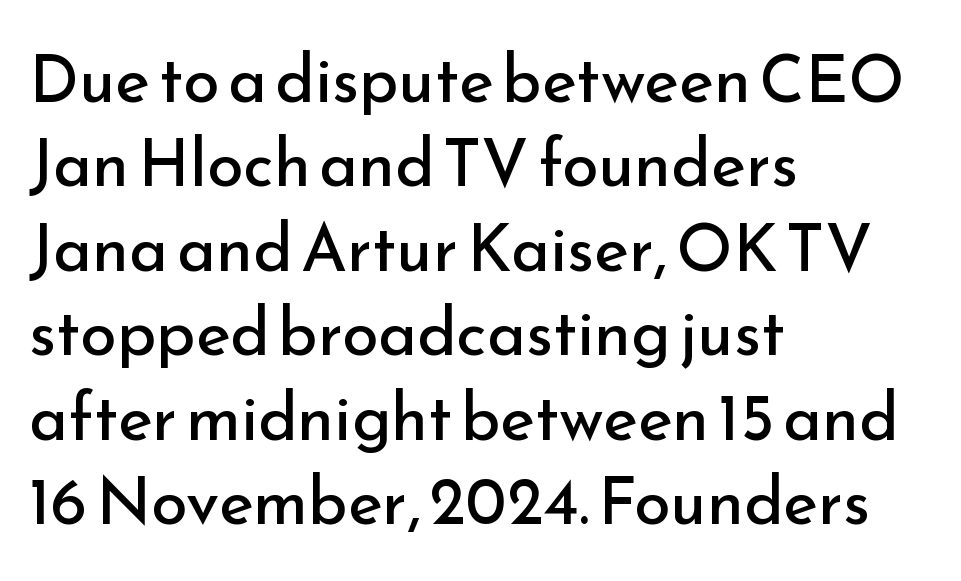
The image shows 66 px regular-weight sans-serif type, upright; set left-aligned, normal line spacing (1.28x), normal letter spacing, not underlined; low stroke contrast and a small x-height.
